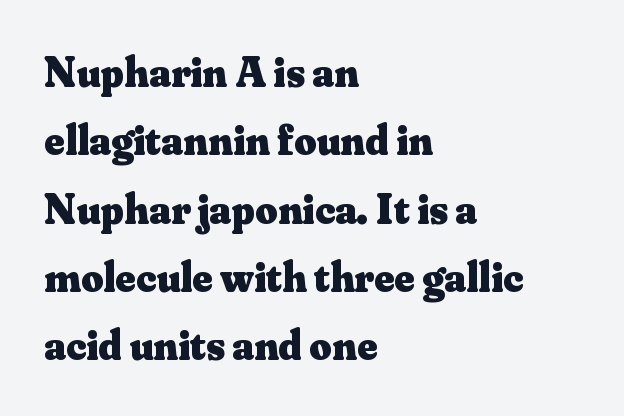
Glance below the letters and you will spot only blank space. Notice how thick the strokes are: this is what a full bold looks like. Unlike italic type, these characters show no tilt at all. Regarding leading, the lines here are spaced in the standard way. Observe the ordinary spacing: letters are neighbours, not strangers. These lines are composed in type with serifs.
